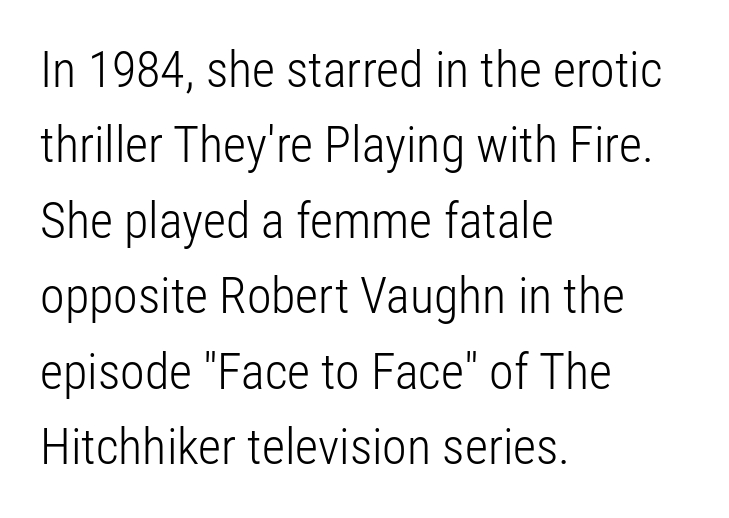
The image shows 50 px light, condensed sans-serif type, upright; set left-aligned, normal line spacing (1.51x), normal letter spacing, not underlined; low stroke contrast and a medium x-height.
